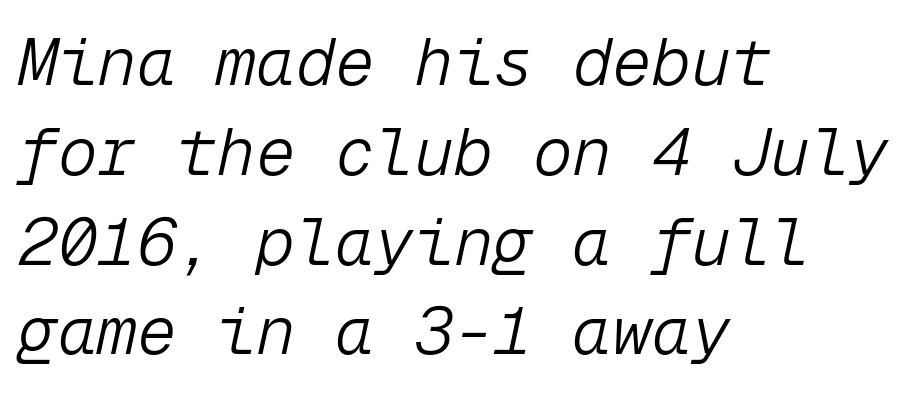
{"italic": "yes", "lean": "right", "slant_degrees": 12, "bold": "no", "weight": "light", "width": "normal", "stroke_contrast": "low", "x_height": "medium", "monospaced": "yes", "underline": "no", "align": "left", "line_spacing": "normal", "line_spacing_ratio": 1.36, "letter_spacing": "normal", "letter_spacing_em": 0.0, "glyph_px": 66}
